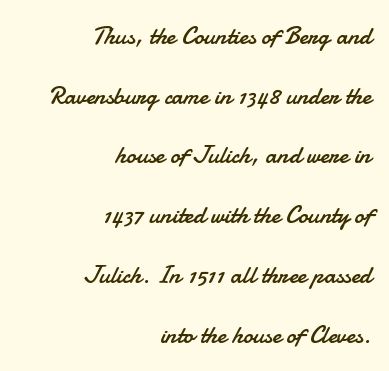
Q: Is the text bold? A: No.
Q: Is the text italic (slanted)? A: Yes.
Q: Is the text underlined? A: No.
Q: How is the paragraph aligned? A: Right-aligned.
Q: Is the spacing between letters normal or unusually wide? A: Normal.
Q: Is the spacing between lines tight, normal or loose? A: Loose.
